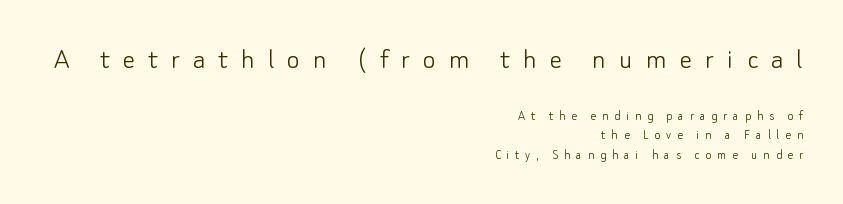
The image shows 31 px light sans-serif type, upright; set right-aligned, normal line spacing (1.37x), unusually wide letter spacing (+0.42 em), not underlined; the first (top) block is 2.21x larger; low stroke contrast and a small x-height.
